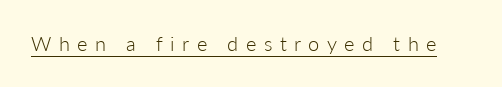
{"italic": "no", "bold": "no", "underline": "yes", "letter_spacing": "wide", "letter_spacing_em": 0.37, "glyph_px": 20}
